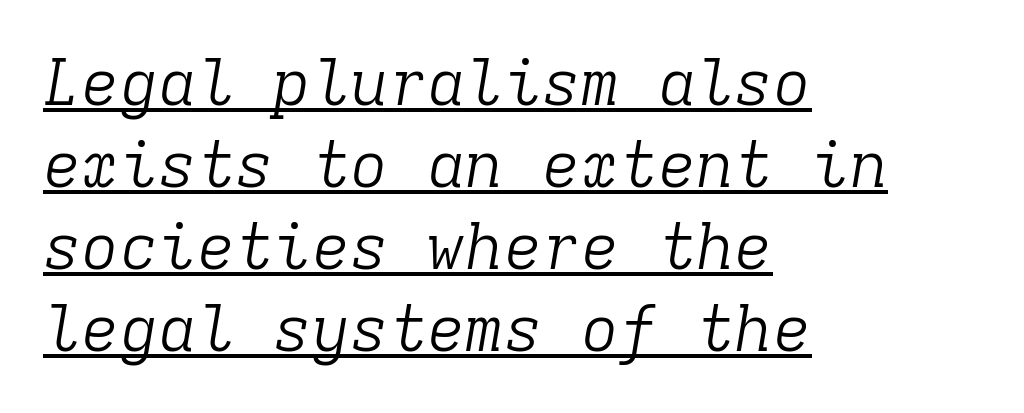
Tracking value appears to be zero — textbook default spacing. Each letter's strokes conclude with small projecting serifs. Normally led — the rows are evenly, conventionally spaced. Each line of the rendering has a horizontal stroke beneath the glyphs.
